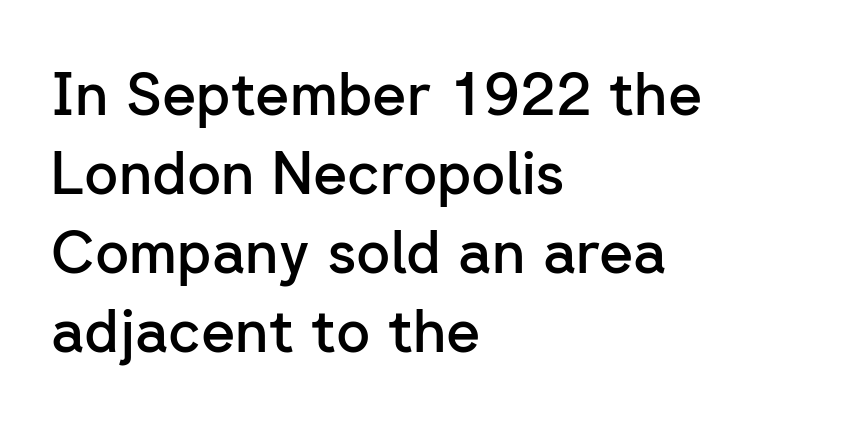
{"serif": "no", "italic": "no", "bold": "semi", "weight": "semibold", "width": "normal", "stroke_contrast": "low", "x_height": "medium", "monospaced": "no", "underline": "no", "align": "left", "line_spacing": "normal", "line_spacing_ratio": 1.34, "letter_spacing": "normal", "letter_spacing_em": 0.0, "glyph_px": 59}
